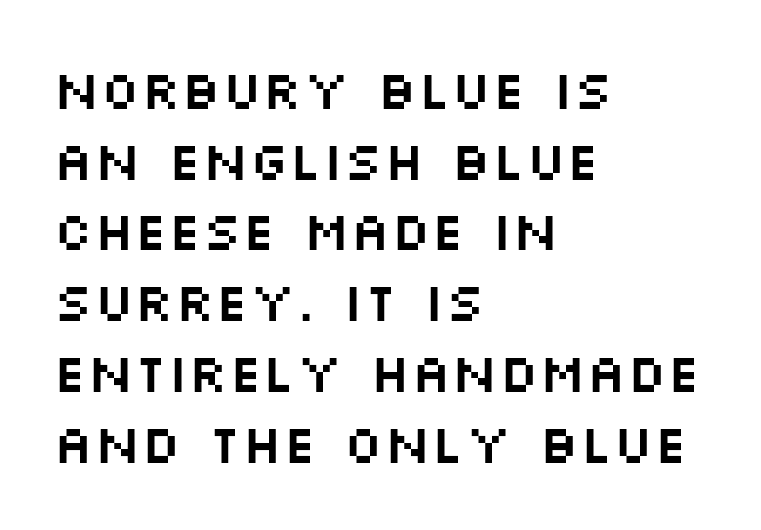
The image shows 54 px wide sans-serif type, upright; set left-aligned, normal line spacing (1.31x), normal letter spacing, not underlined; medium stroke contrast and a large x-height.
